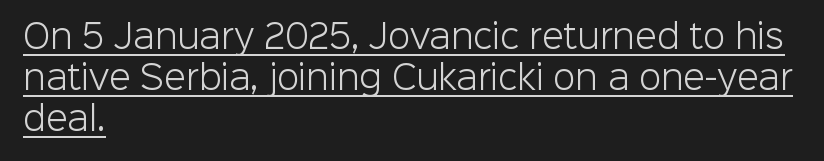
{"serif": "no", "italic": "no", "bold": "no", "weight": "light", "width": "normal", "stroke_contrast": "low", "x_height": "medium", "monospaced": "no", "underline": "yes", "align": "left", "line_spacing": "normal", "line_spacing_ratio": 1.28, "letter_spacing": "normal", "letter_spacing_em": 0.0, "glyph_px": 32}
